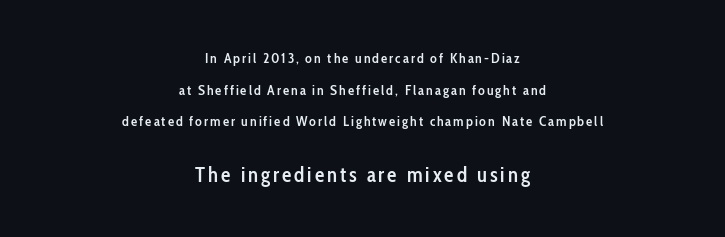
A student would notice the bottom passage is typeset larger than what precedes it. These lines were composed using upright roman letters. Every letter is mildly thick-stroked: semibold rather than bold. Words float on clear page, feet unadorned.
